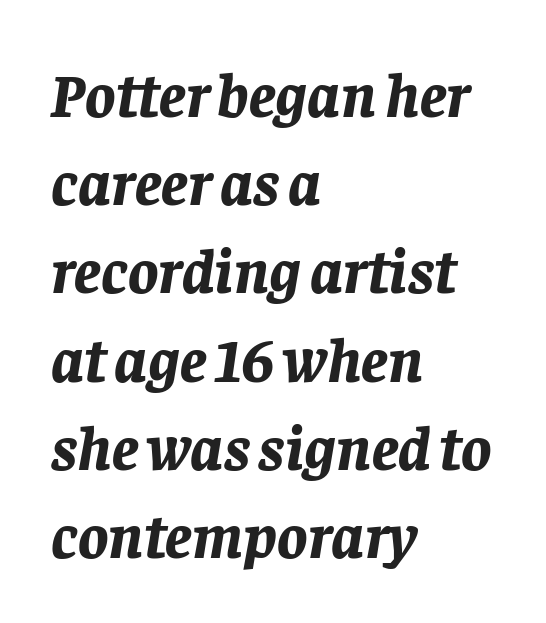
{"italic": "yes", "lean": "right", "slant_degrees": 8, "bold": "yes", "weight": "bold", "width": "normal", "stroke_contrast": "low", "x_height": "large", "monospaced": "no", "underline": "no", "align": "left", "line_spacing": "normal", "line_spacing_ratio": 1.4, "letter_spacing": "normal", "letter_spacing_em": 0.0, "glyph_px": 63}
